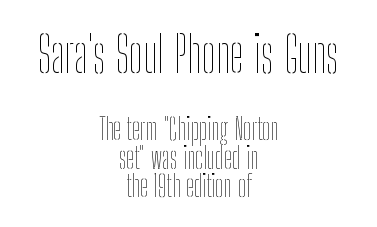
The image shows 50 px thin, condensed type, upright; set centered, tight line spacing (0.97x), normal letter spacing, not underlined; the first (top) block is 1.72x larger; low stroke contrast and a medium x-height.
